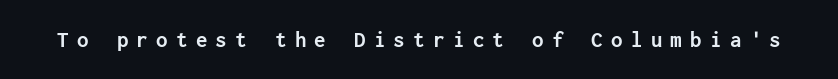
Q: Is the text bold? A: Yes.
Q: Is the text italic (slanted)? A: No, it is upright.
Q: Is the text underlined? A: No.
Q: Is the spacing between letters normal or unusually wide? A: Unusually wide.
